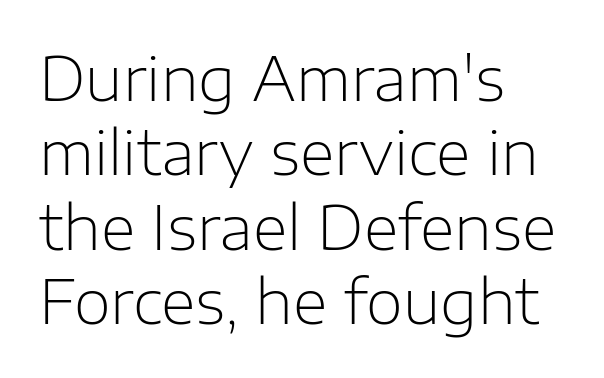
How are the letters spaced? Ordinarily, with no added tracking. The lines in this sample share a left origin and differ only in where they stop. A sans-serif font was chosen for this passage. This is roman type, the default non-slanted kind. A typesetter would call this proportional, since set widths differ per character. No chunkiness to these letters — they're not bold.
